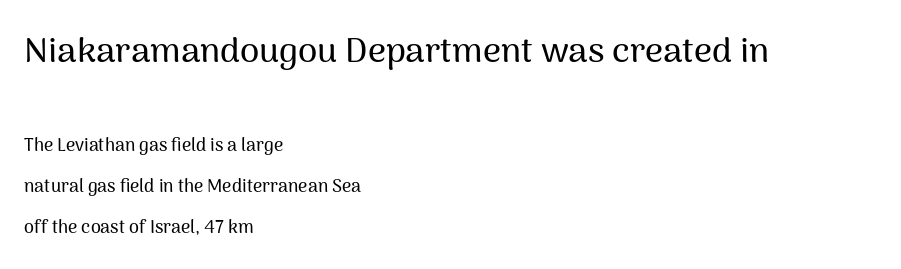
The image shows 35 px sans-serif type, upright; set left-aligned, loose line spacing (2.27x), normal letter spacing, not underlined; the first (top) block is 1.94x larger; medium stroke contrast and a medium x-height.
